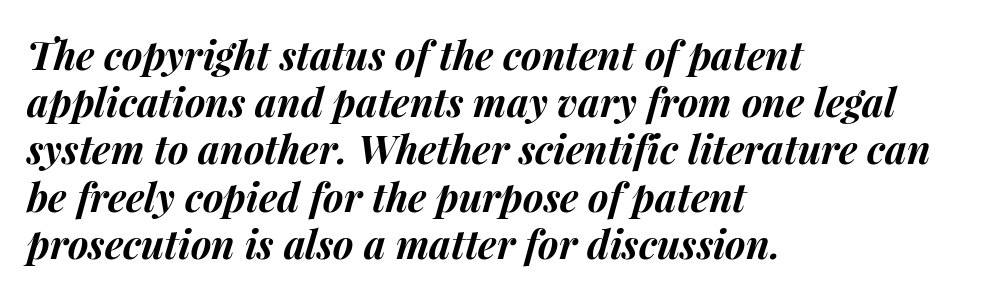
Q: Is the text bold? A: Yes.
Q: Is the text italic (slanted)? A: Yes, it leans right by about 15 degrees.
Q: Is the text underlined? A: No.
Q: How is the paragraph aligned? A: Left-aligned.
Q: Is the spacing between letters normal or unusually wide? A: Normal.
Q: Width (condensed, normal, or wide)? A: Normal.
Q: Stroke contrast? A: Medium.
Q: x-height? A: Medium.
Q: Monospaced? A: No.
